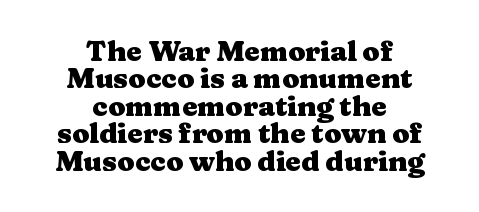
{"serif": "yes", "italic": "no", "bold": "yes", "weight": "heavy", "width": "wide", "stroke_contrast": "medium", "x_height": "medium", "monospaced": "no", "underline": "no", "align": "center", "line_spacing": "tight", "line_spacing_ratio": 0.98, "letter_spacing": "normal", "letter_spacing_em": 0.0, "glyph_px": 28}
